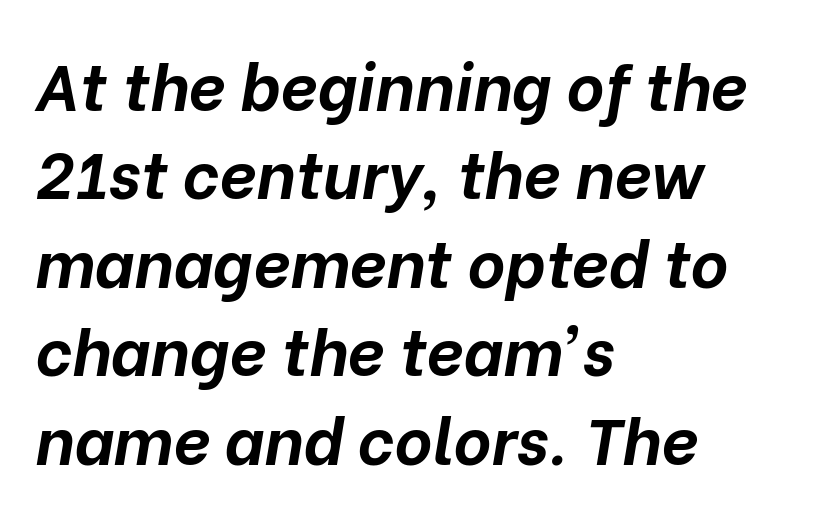
Note the varied advance widths — an 'i' is clearly narrower than an 'm'. A clean baseline with only descenders dipping below it. The characters look thick and weighty, a clear bold. Is the letter spacing exaggerated? No — it looks like the ordinary default. The ragged edge is on the right, which tells us the setting is flush left.
